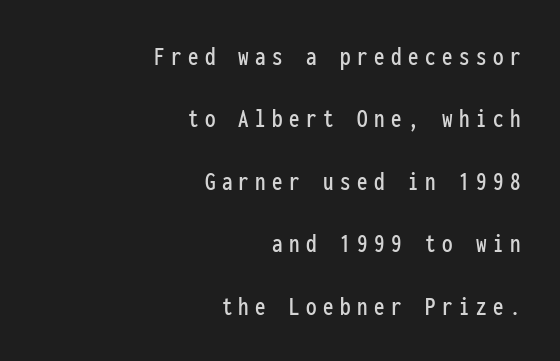
The image shows 28 px condensed sans-serif type, upright, monospaced; set right-aligned, loose line spacing (2.23x), unusually wide letter spacing (+0.23 em), not underlined; low stroke contrast and a medium x-height.
